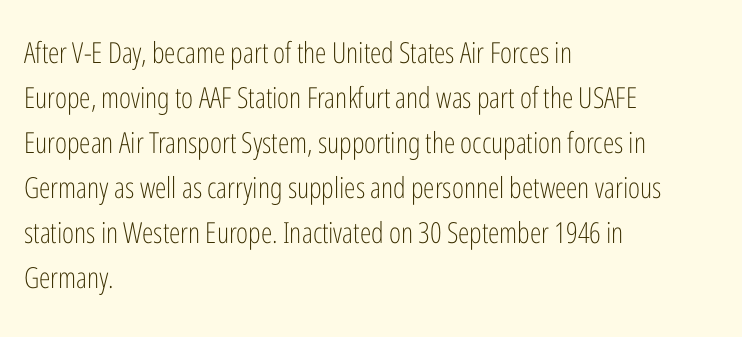
All the whitespace from short lines collects on the right. Is the letter spacing exaggerated? No — it looks like the ordinary default. Posture: vertical. Counters stay open thanks to moderate or lighter strokes.
